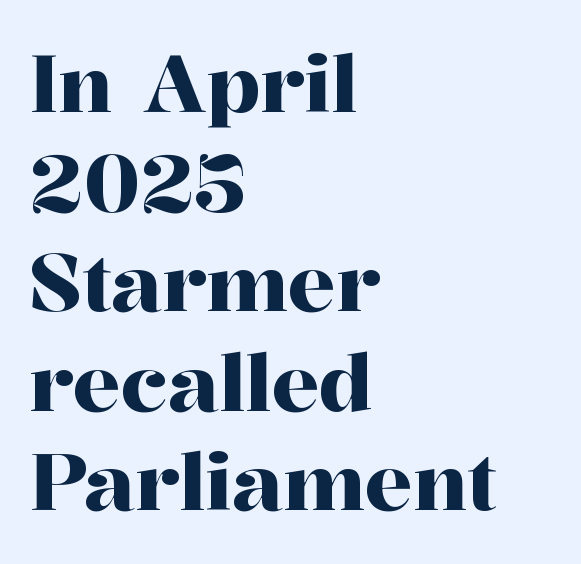
Glance below the letters and you will spot only blank space. The block of text has a typical density, with ordinary space between rows. Character widths vary here, with narrow letters taking less room than wide ones. The line texture is even and compact thanks to regular tracking.
